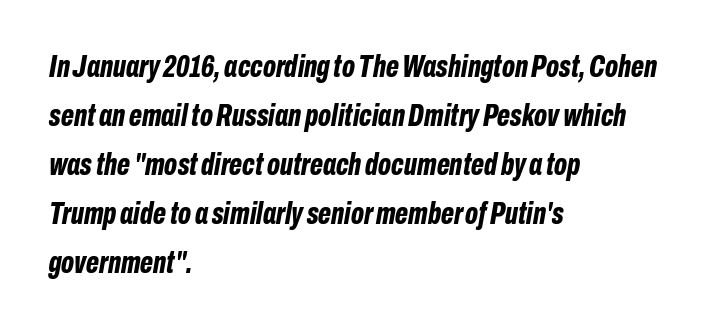
{"italic": "yes", "lean": "right", "slant_degrees": 10, "bold": "yes", "weight": "bold", "width": "condensed", "stroke_contrast": "low", "x_height": "medium", "monospaced": "no", "underline": "no", "align": "left", "line_spacing": "normal", "line_spacing_ratio": 1.58, "letter_spacing": "normal", "letter_spacing_em": 0.0, "glyph_px": 31}
